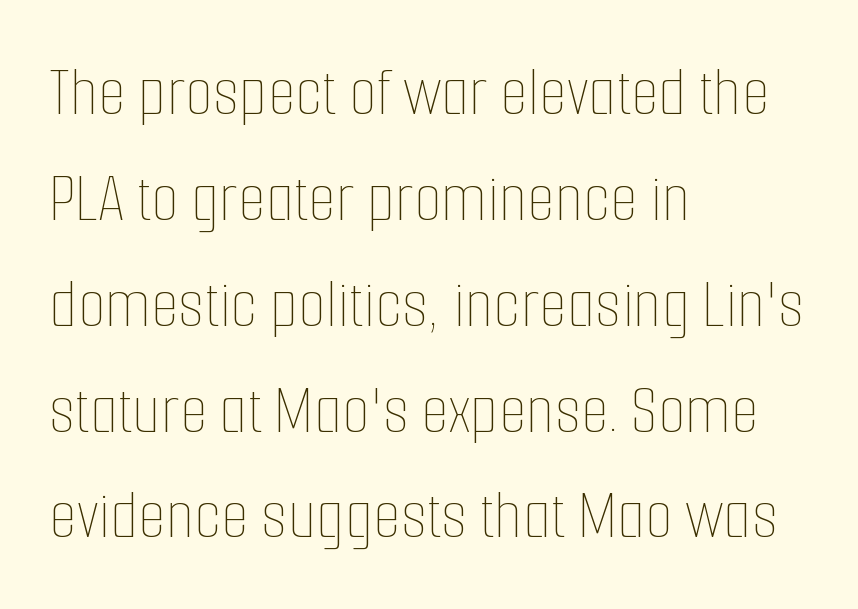
The image shows 72 px thin, condensed type, upright; set left-aligned, normal line spacing (1.47x), normal letter spacing, not underlined; low stroke contrast and a medium x-height.
